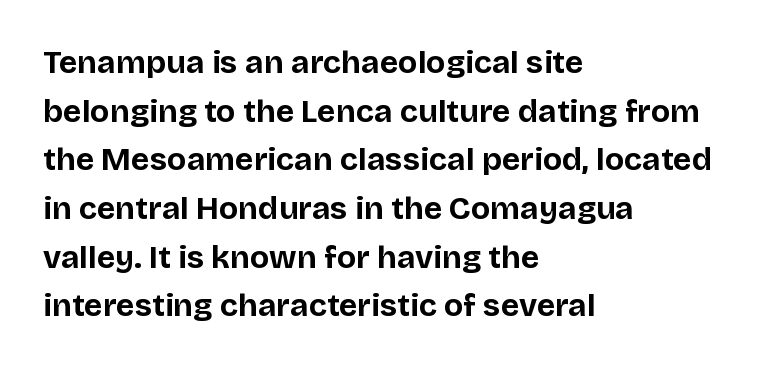
The image shows 32 px bold sans-serif type, upright; set left-aligned, normal line spacing (1.52x), normal letter spacing, not underlined; low stroke contrast and a large x-height.
